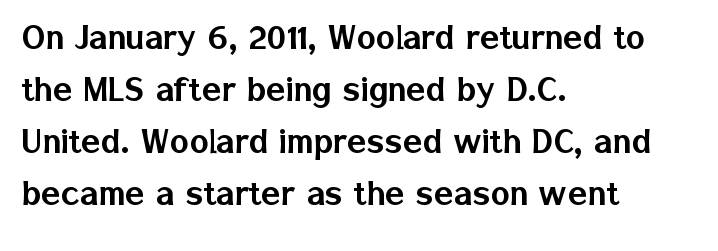
Q: Is the text italic (slanted)? A: No, it is upright.
Q: Is the typeface a serif or a sans-serif typeface? A: Sans-serif.
Q: Is the text underlined? A: No.
Q: How is the paragraph aligned? A: Left-aligned.
Q: Is the spacing between letters normal or unusually wide? A: Normal.
Q: Is the spacing between lines tight, normal or loose? A: Normal.
Q: Width (condensed, normal, or wide)? A: Normal.
Q: Stroke contrast? A: Low.
Q: x-height? A: Medium.
Q: Monospaced? A: No.
